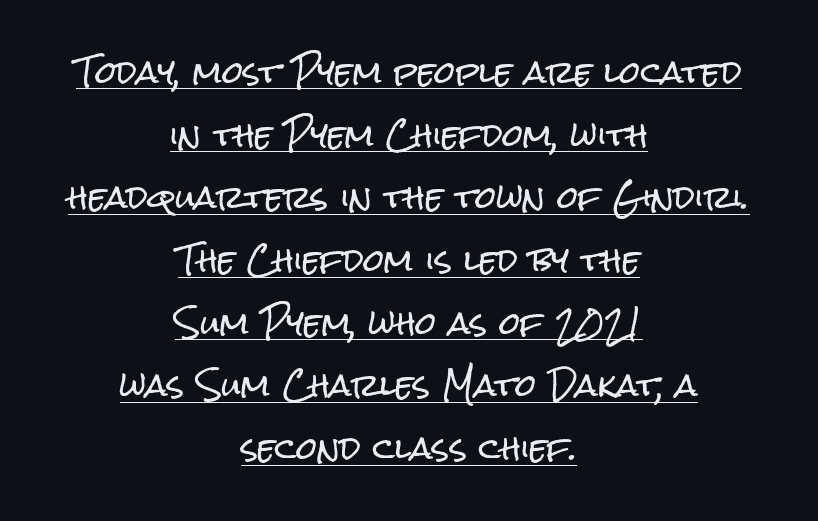
The image shows 30 px condensed sans-serif type, upright; set centered, loose line spacing (2.09x), normal letter spacing, underlined; low stroke contrast and a medium x-height.
